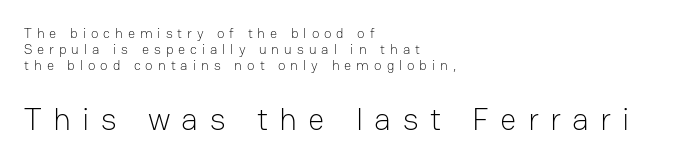
Q: Is the text bold? A: No.
Q: Is the text italic (slanted)? A: No, it is upright.
Q: Is the typeface a serif or a sans-serif typeface? A: Sans-serif.
Q: Is the text underlined? A: No.
Q: How is the paragraph aligned? A: Left-aligned.
Q: Is the spacing between letters normal or unusually wide? A: Unusually wide.
Q: Is the spacing between lines tight, normal or loose? A: Tight.
Q: Which block of text is set in a larger size, the first (top) or the second (bottom)? A: The second (bottom) one.
Q: Width (condensed, normal, or wide)? A: Normal.
Q: Stroke contrast? A: Low.
Q: x-height? A: Medium.
Q: Monospaced? A: No.
